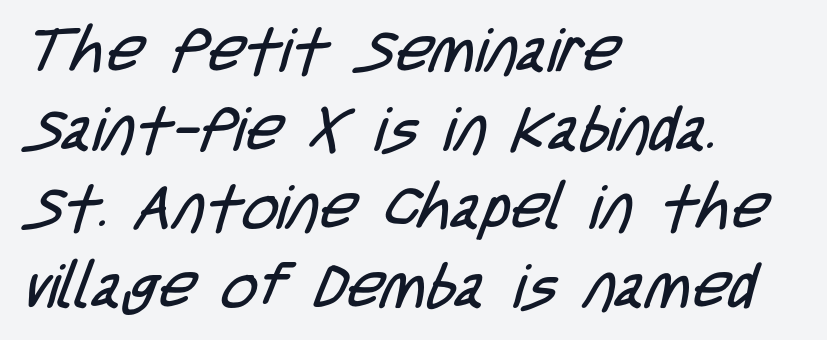
Spacing verdict: proportional, widths tailored to each character. The rendering keeps characters at their native spacing. One glance says typical: line gaps are just what's usual. The paragraph shown leans on its left margin. Weight class: somewhere from thin through regular.
